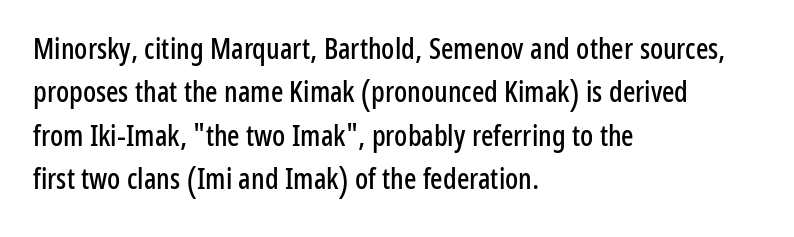
{"serif": "no", "italic": "no", "width": "condensed", "stroke_contrast": "low", "x_height": "medium", "monospaced": "no", "underline": "no", "align": "left", "line_spacing": "normal", "line_spacing_ratio": 1.5, "letter_spacing": "normal", "letter_spacing_em": 0.0, "glyph_px": 29}
